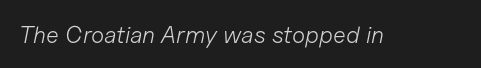
{"italic": "yes", "lean": "right", "slant_degrees": 11, "bold": "no", "underline": "no", "letter_spacing": "normal", "letter_spacing_em": 0.0, "glyph_px": 24}
